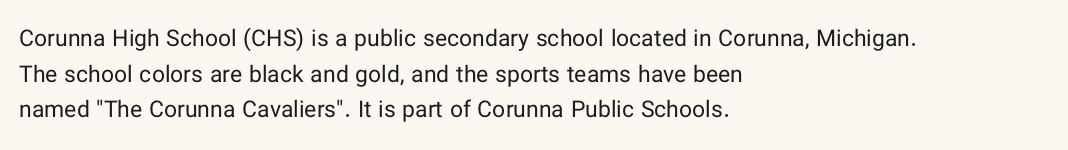
The image shows 23 px text type, upright; set left-aligned, normal line spacing (1.55x), normal letter spacing, not underlined.
